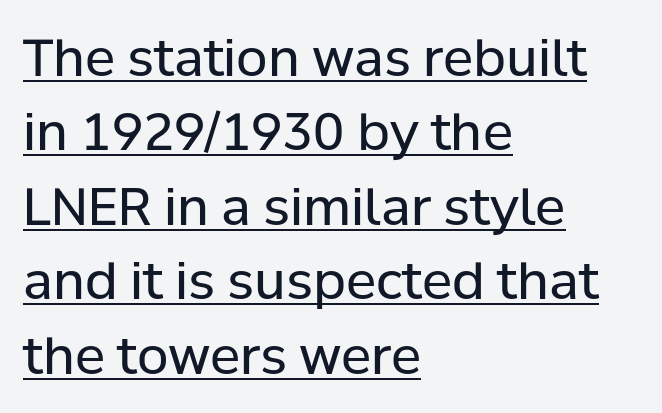
The line texture is even and compact thanks to regular tracking. In CSS terms this would be text-align: left. Leading: standard. Serif or sans? Sans — the stroke terminals are bare.
